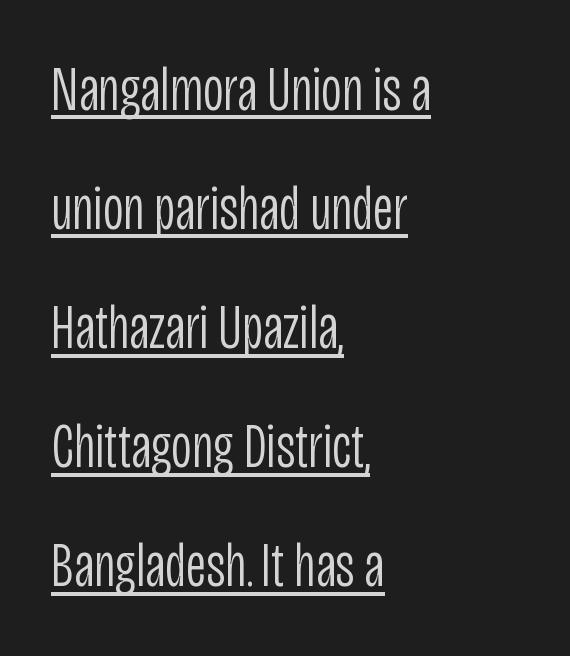
In terms of letterspacing, this is plain default setting. Looks like someone drew a line under every word here. The typeface chosen for these lines omits serifs. Every character sits straight up, as roman type does. A typesetter would call this proportional, since set widths differ per character. The lines are quadded left.
